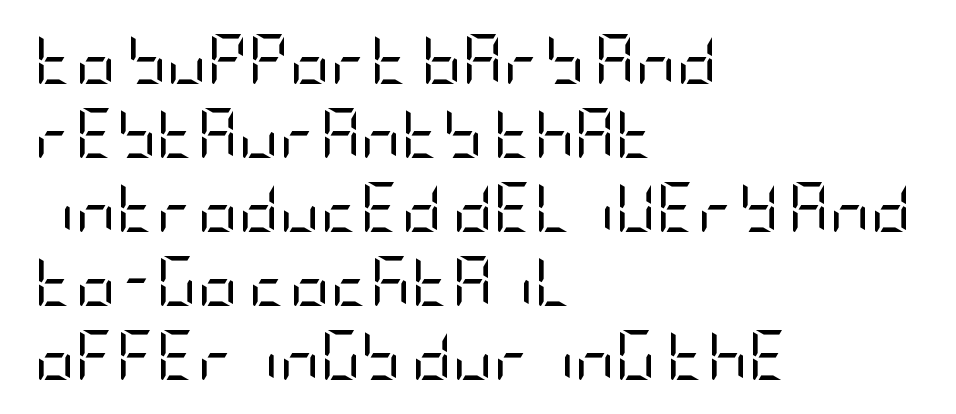
{"serif": "no", "italic": "no", "bold": "no", "weight": "regular", "width": "condensed", "stroke_contrast": "low", "x_height": "large", "underline": "no", "align": "left", "line_spacing": "normal", "line_spacing_ratio": 1.48, "letter_spacing": "normal", "letter_spacing_em": 0.0, "glyph_px": 50}
